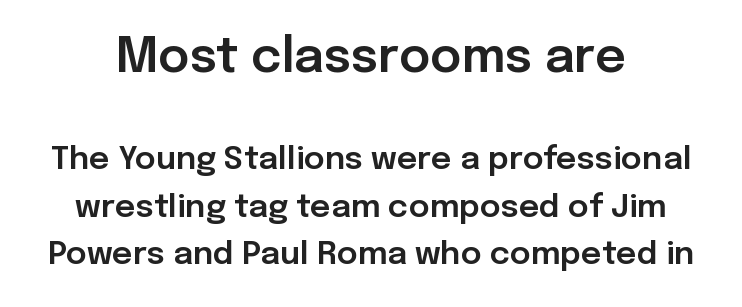
Q: Is the text italic (slanted)? A: No, it is upright.
Q: Is the typeface a serif or a sans-serif typeface? A: Sans-serif.
Q: Is the text underlined? A: No.
Q: How is the paragraph aligned? A: Centered.
Q: Is the spacing between letters normal or unusually wide? A: Normal.
Q: Is the spacing between lines tight, normal or loose? A: Normal.
Q: Which block of text is set in a larger size, the first (top) or the second (bottom)? A: The first (top) one.
Q: Width (condensed, normal, or wide)? A: Normal.
Q: Stroke contrast? A: Low.
Q: x-height? A: Medium.
Q: Monospaced? A: No.
